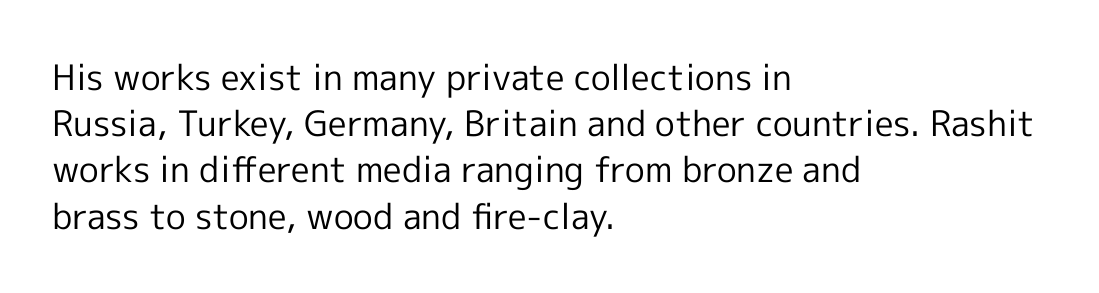
{"serif": "no", "italic": "no", "bold": "no", "weight": "regular", "width": "normal", "x_height": "medium", "monospaced": "no", "underline": "no", "align": "left", "line_spacing": "normal", "line_spacing_ratio": 1.32, "letter_spacing": "normal", "letter_spacing_em": 0.0, "glyph_px": 35}
